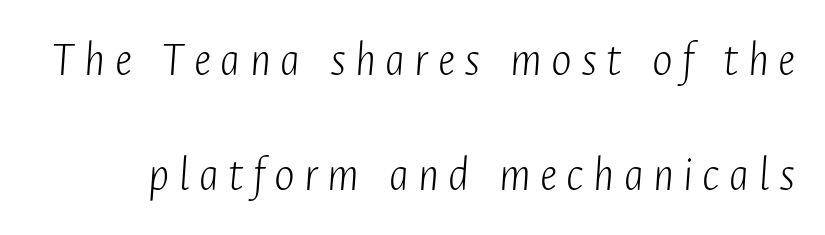
{"italic": "yes", "lean": "right", "slant_degrees": 4, "bold": "no", "weight": "light", "width": "condensed", "stroke_contrast": "low", "x_height": "medium", "monospaced": "no", "underline": "no", "line_spacing": "loose", "line_spacing_ratio": 2.34, "glyph_px": 49}
